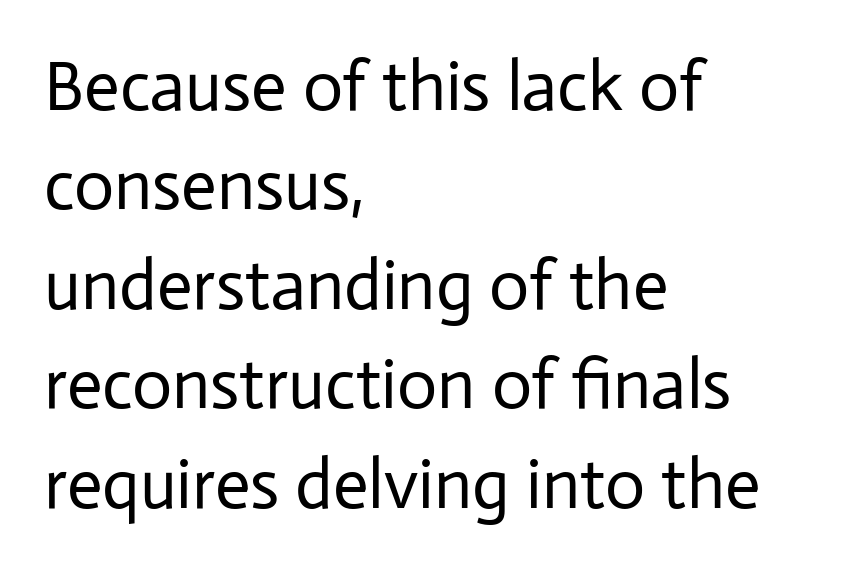
Q: Is the text bold? A: No.
Q: Is the text italic (slanted)? A: No, it is upright.
Q: Is the typeface a serif or a sans-serif typeface? A: Sans-serif.
Q: Is the text underlined? A: No.
Q: How is the paragraph aligned? A: Left-aligned.
Q: Is the spacing between letters normal or unusually wide? A: Normal.
Q: Is the spacing between lines tight, normal or loose? A: Normal.
Q: Width (condensed, normal, or wide)? A: Normal.
Q: Stroke contrast? A: Low.
Q: x-height? A: Medium.
Q: Monospaced? A: No.
